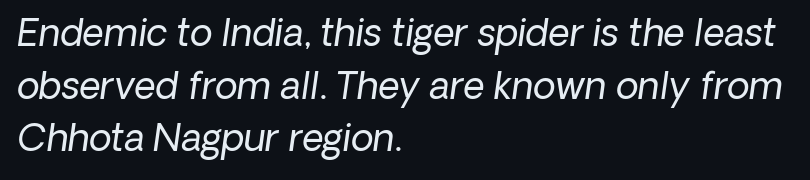
Q: Is the text bold? A: No.
Q: Is the typeface a serif or a sans-serif typeface? A: Sans-serif.
Q: Is the text underlined? A: No.
Q: How is the paragraph aligned? A: Left-aligned.
Q: Is the spacing between letters normal or unusually wide? A: Normal.
Q: Is the spacing between lines tight, normal or loose? A: Normal.
Q: Width (condensed, normal, or wide)? A: Normal.
Q: Stroke contrast? A: Low.
Q: x-height? A: Medium.
Q: Monospaced? A: No.
